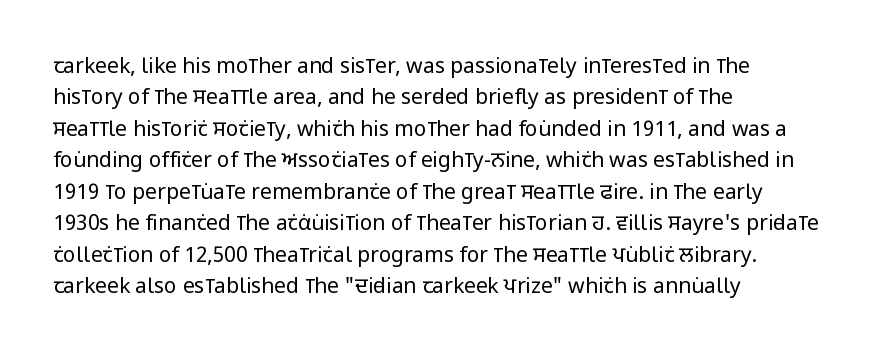
Q: Is the text bold? A: No.
Q: Is the text italic (slanted)? A: No, it is upright.
Q: Is the text underlined? A: No.
Q: How is the paragraph aligned? A: Left-aligned.
Q: Is the spacing between letters normal or unusually wide? A: Normal.
Q: Is the spacing between lines tight, normal or loose? A: Normal.
